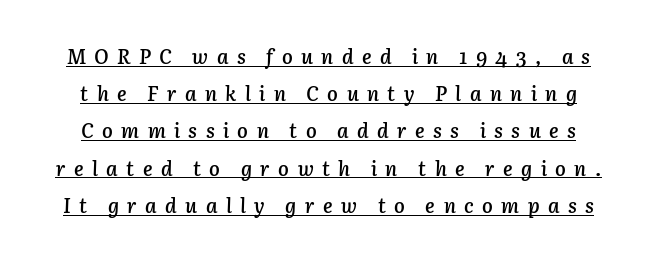
The image shows 20 px text type, italic (leaning right); set line spacing 1.86x, unusually wide letter spacing (+0.42 em), underlined.
